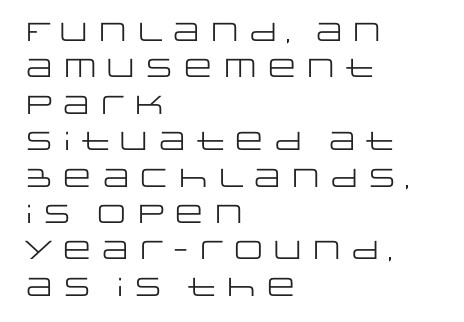
Q: Is the text bold? A: No.
Q: Is the text italic (slanted)? A: No, it is upright.
Q: Is the text underlined? A: No.
Q: How is the paragraph aligned? A: Left-aligned.
Q: Is the spacing between letters normal or unusually wide? A: Normal.
Q: Is the spacing between lines tight, normal or loose? A: Normal.
